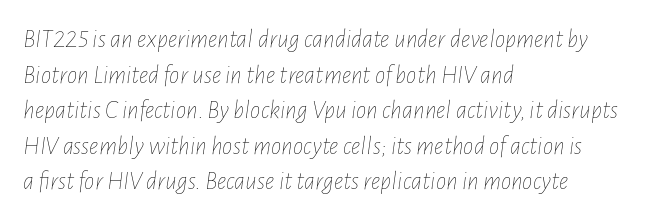
Q: Is the text bold? A: No.
Q: Is the text italic (slanted)? A: Yes, it leans right by about 7 degrees.
Q: Is the text underlined? A: No.
Q: How is the paragraph aligned? A: Left-aligned.
Q: Is the spacing between letters normal or unusually wide? A: Normal.
Q: Is the spacing between lines tight, normal or loose? A: Normal.
